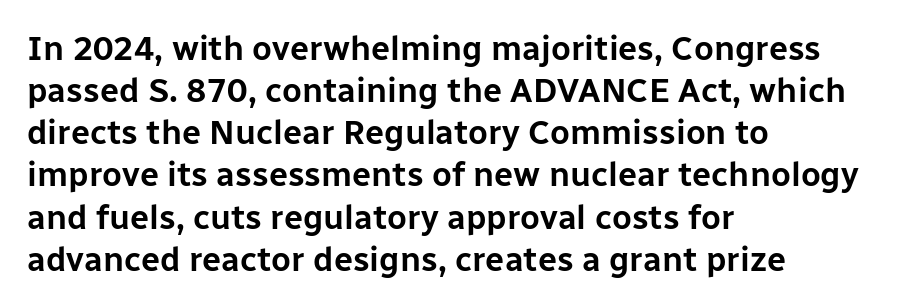
Q: Is the text italic (slanted)? A: No, it is upright.
Q: Is the typeface a serif or a sans-serif typeface? A: Sans-serif.
Q: Is the text underlined? A: No.
Q: How is the paragraph aligned? A: Left-aligned.
Q: Is the spacing between letters normal or unusually wide? A: Normal.
Q: Width (condensed, normal, or wide)? A: Normal.
Q: Stroke contrast? A: Low.
Q: x-height? A: Medium.
Q: Monospaced? A: No.
